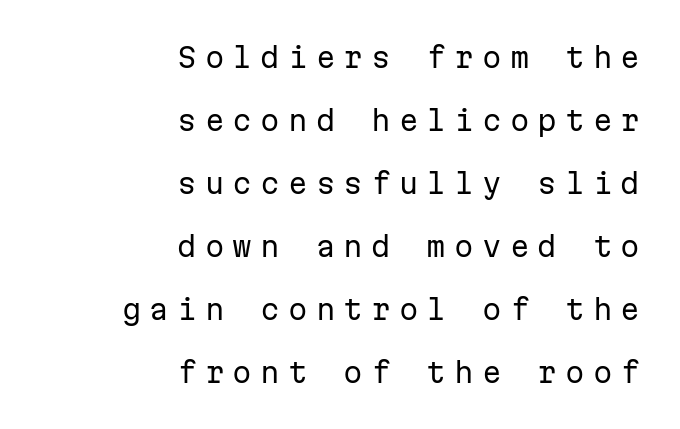
{"serif": "no", "italic": "no", "bold": "no", "weight": "regular", "width": "normal", "stroke_contrast": "low", "x_height": "medium", "monospaced": "yes", "underline": "no", "align": "right", "line_spacing": "loose", "line_spacing_ratio": 2.25, "letter_spacing": "wide", "letter_spacing_em": 0.29, "glyph_px": 28}
